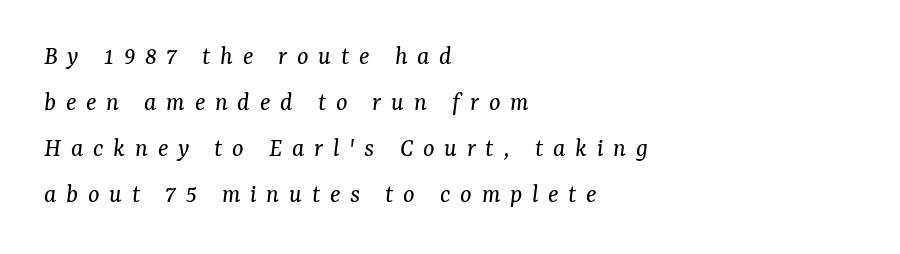
Letters rest on an invisible, unmarked baseline. The rag falls on the right side of this text block. This is not heavy type; no bold has been used. Short note: letters widely spaced.
